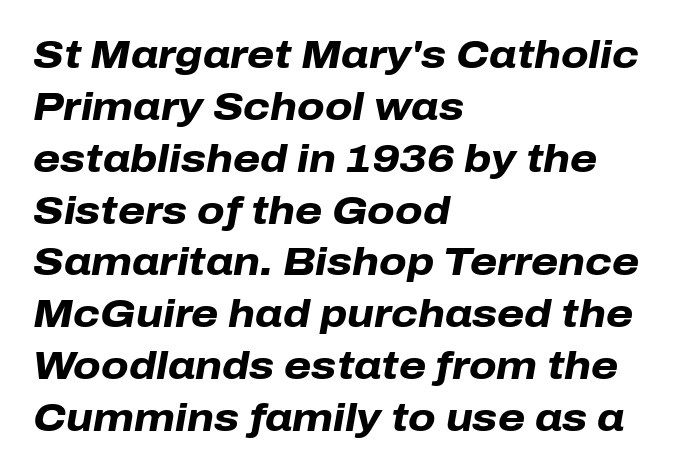
{"italic": "yes", "lean": "right", "slant_degrees": 10, "bold": "yes", "weight": "heavy", "width": "normal", "stroke_contrast": "low", "x_height": "medium", "monospaced": "no", "underline": "no", "align": "left", "line_spacing": "normal", "line_spacing_ratio": 1.33, "letter_spacing": "normal", "letter_spacing_em": 0.0, "glyph_px": 39}
